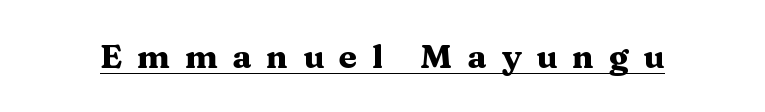
Is this a fixed-width face? No — the glyphs have proportional, varying widths. A typesetter would label this face a serif. The sample's only ornament is a line tracing under the words. Quick note: not italic, upright. This sample uses expanded letter spacing, leaving extra air between glyphs.
